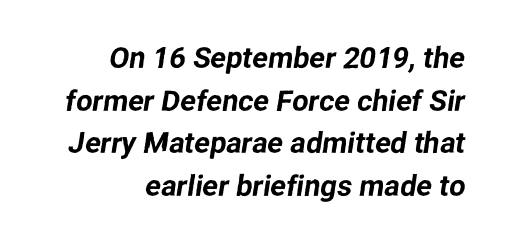
Observe the absence of serifs on each vertical stroke in this sample. The leading is moderate, giving the passage an even texture. The rendering uses natural spacing where letterforms have individual widths. A typesetter would call this zero additional tracking.
